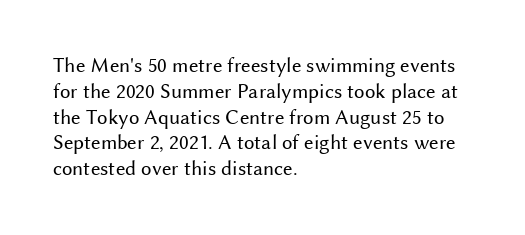
{"italic": "no", "bold": "no", "underline": "no", "align": "left", "line_spacing_ratio": 1.23, "letter_spacing": "normal", "letter_spacing_em": 0.0, "glyph_px": 21}
